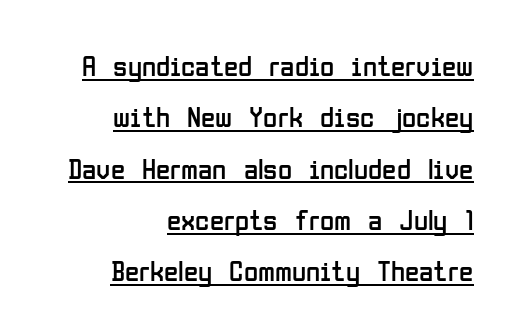
Q: Is the text bold? A: No.
Q: Is the text italic (slanted)? A: No, it is upright.
Q: Is the typeface a serif or a sans-serif typeface? A: Sans-serif.
Q: Is the text underlined? A: Yes.
Q: How is the paragraph aligned? A: Right-aligned.
Q: Is the spacing between letters normal or unusually wide? A: Normal.
Q: Width (condensed, normal, or wide)? A: Condensed.
Q: Stroke contrast? A: Low.
Q: x-height? A: Medium.
Q: Monospaced? A: No.
